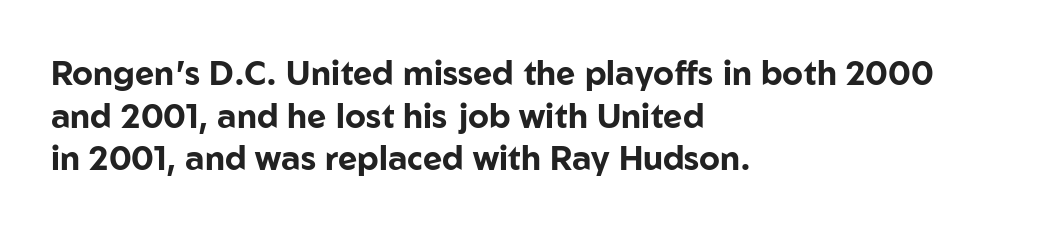
{"serif": "no", "italic": "no", "bold": "yes", "weight": "bold", "width": "normal", "stroke_contrast": "low", "x_height": "medium", "monospaced": "no", "underline": "no", "align": "left", "line_spacing": "normal", "line_spacing_ratio": 1.29, "letter_spacing": "normal", "letter_spacing_em": 0.0, "glyph_px": 33}
